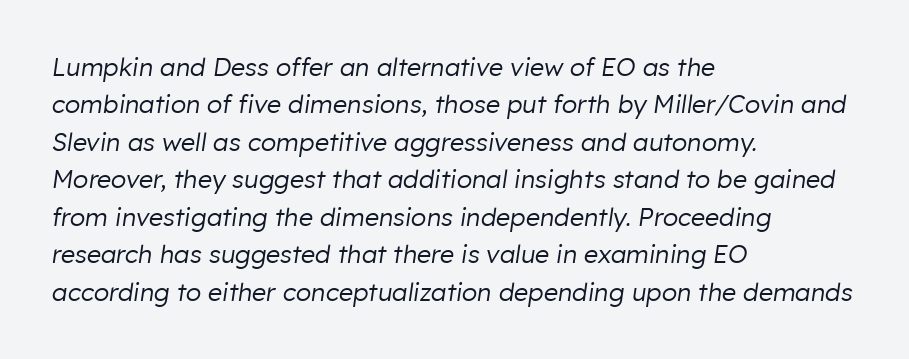
Q: Is the text bold? A: No.
Q: Is the text italic (slanted)? A: Yes, it leans right by about 8 degrees.
Q: Is the text underlined? A: No.
Q: How is the paragraph aligned? A: Left-aligned.
Q: Is the spacing between letters normal or unusually wide? A: Normal.
Q: Is the spacing between lines tight, normal or loose? A: Normal.
